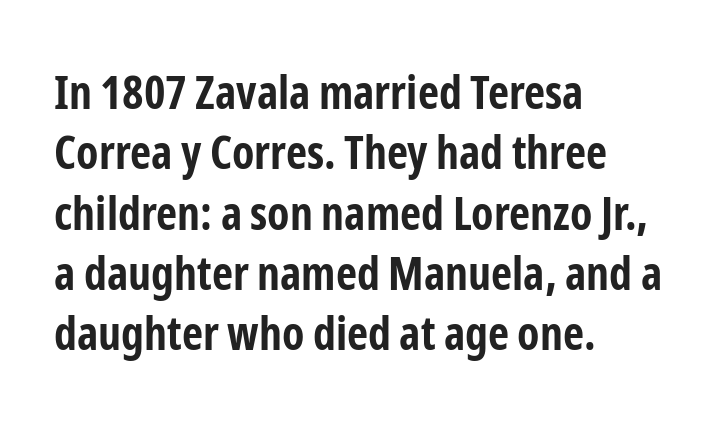
Horizontal bands of white between lines are of average thickness. Is this a sans? Yes — the strokes have no serifs. The passage is arranged the way most books set body copy — flush left. No italicization has been applied; the sample stays upright. Proportional: the letters do not fall into vertical columns.
